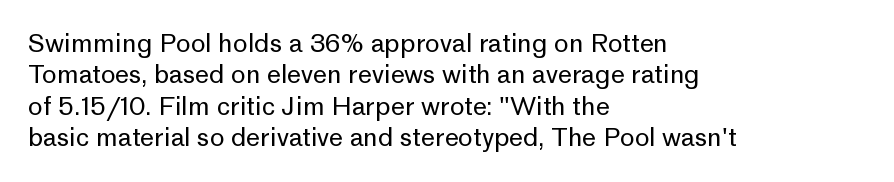
Q: Is the text bold? A: No.
Q: Is the text italic (slanted)? A: No, it is upright.
Q: Is the text underlined? A: No.
Q: How is the paragraph aligned? A: Left-aligned.
Q: Is the spacing between letters normal or unusually wide? A: Normal.
Q: Is the spacing between lines tight, normal or loose? A: Normal.
